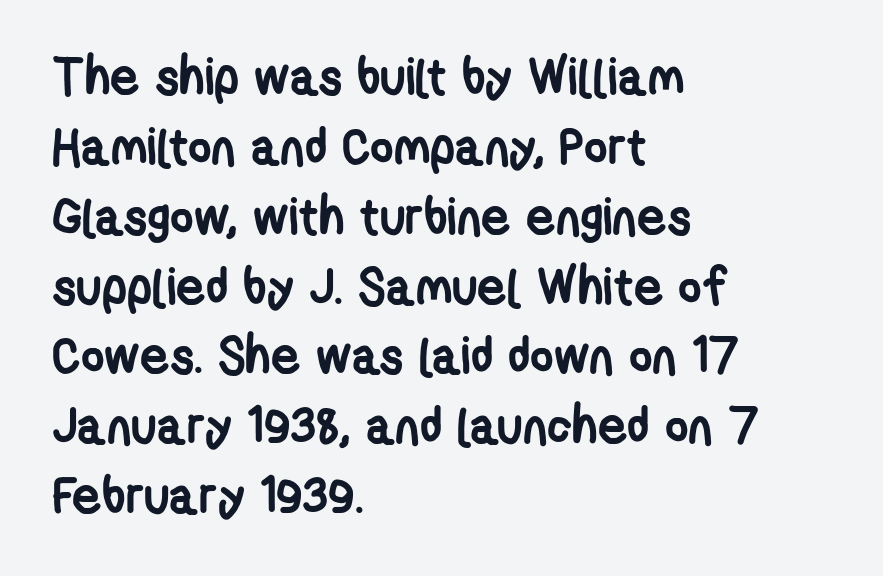
{"serif": "no", "bold": "yes", "weight": "semibold", "width": "condensed", "stroke_contrast": "low", "x_height": "medium", "monospaced": "no", "underline": "no", "align": "left", "line_spacing": "normal", "line_spacing_ratio": 1.37, "letter_spacing": "normal", "letter_spacing_em": 0.0, "glyph_px": 51}
